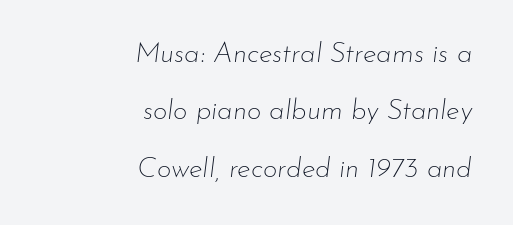
This rendering features lettering with no underline. Character widths vary here, with narrow letters taking less room than wide ones. The typography opts for an oblique posture over an upright one. Stem width sits at or under what a default text font uses. The designer dialed line spacing up above the default. The horizontal fit of the characters is conventional and even.
